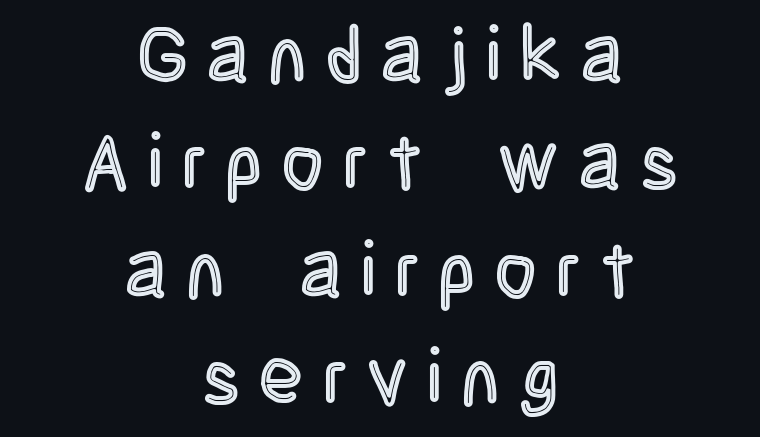
Q: Is the text italic (slanted)? A: No, it is upright.
Q: Is the text underlined? A: No.
Q: How is the paragraph aligned? A: Centered.
Q: Is the spacing between letters normal or unusually wide? A: Unusually wide.
Q: Is the spacing between lines tight, normal or loose? A: Normal.
Q: Width (condensed, normal, or wide)? A: Condensed.
Q: x-height? A: Large.
Q: Monospaced? A: No.
